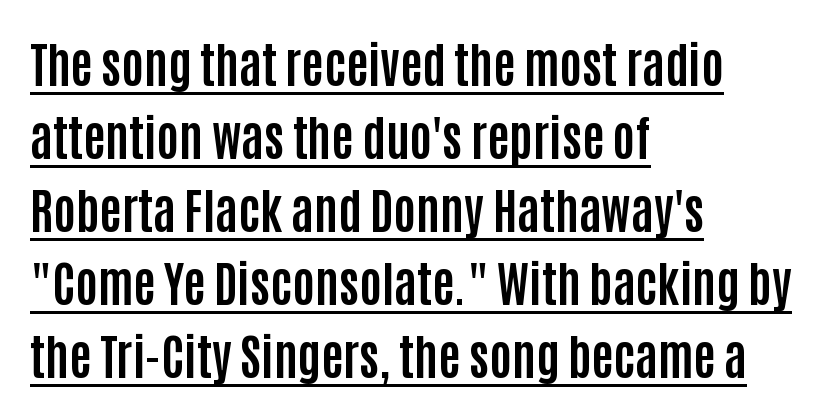
Q: Is the text bold? A: Yes.
Q: Is the text italic (slanted)? A: No, it is upright.
Q: Is the typeface a serif or a sans-serif typeface? A: Sans-serif.
Q: Is the text underlined? A: Yes.
Q: How is the paragraph aligned? A: Left-aligned.
Q: Is the spacing between letters normal or unusually wide? A: Normal.
Q: Is the spacing between lines tight, normal or loose? A: Normal.
Q: Width (condensed, normal, or wide)? A: Condensed.
Q: Stroke contrast? A: Low.
Q: x-height? A: Large.
Q: Monospaced? A: No.
